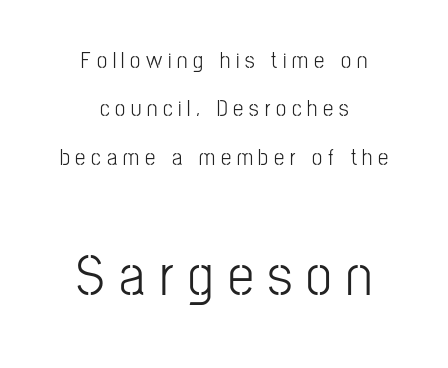
Q: Is the text bold? A: No.
Q: Is the text italic (slanted)? A: No, it is upright.
Q: Is the typeface a serif or a sans-serif typeface? A: Sans-serif.
Q: Is the text underlined? A: No.
Q: How is the paragraph aligned? A: Centered.
Q: Is the spacing between letters normal or unusually wide? A: Unusually wide.
Q: Is the spacing between lines tight, normal or loose? A: Loose.
Q: Which block of text is set in a larger size, the first (top) or the second (bottom)? A: The second (bottom) one.
Q: Width (condensed, normal, or wide)? A: Condensed.
Q: Stroke contrast? A: Low.
Q: x-height? A: Medium.
Q: Monospaced? A: No.
